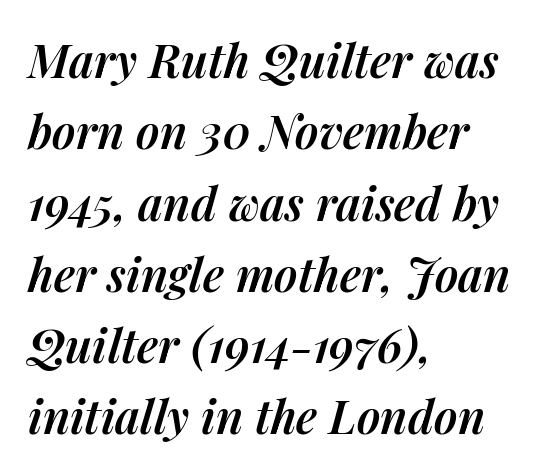
Letters rest on an invisible, unmarked baseline. There's an unmistakable incline to the writing here. The rendering uses a semibold face; strokes are thickened but not to full bold. This rendering leaves character spacing at its baseline value. Note the varied advance widths — an 'i' is clearly narrower than an 'm'.
